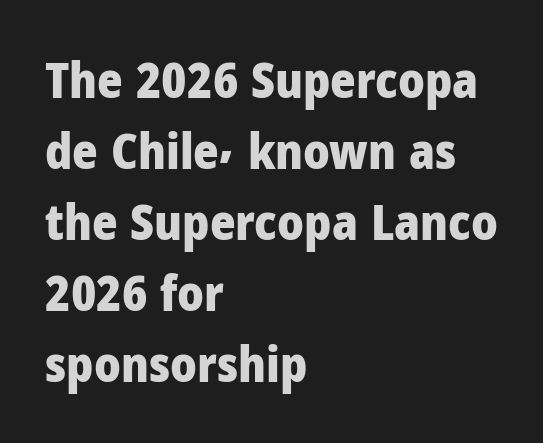
The passage shown is typeset with a sans-serif family. A typesetter would call this proportional, since set widths differ per character. Evenly set lines give the paragraph a standard silhouette. Anything drawn beneath the words? Only blank space.
